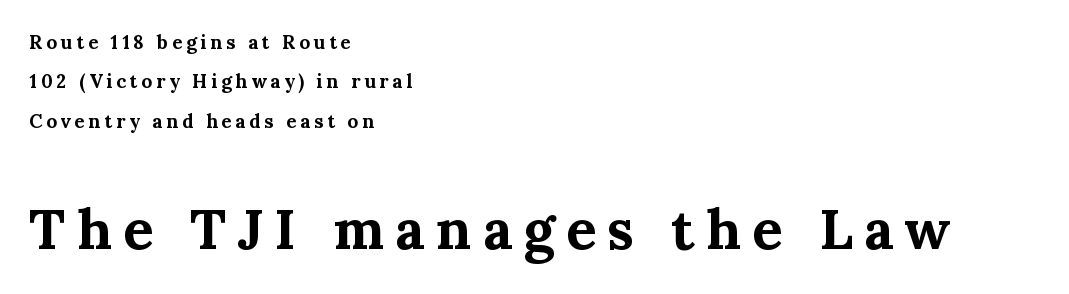
Q: Is the text bold? A: Yes.
Q: Is the text italic (slanted)? A: No, it is upright.
Q: Is the typeface a serif or a sans-serif typeface? A: Serif.
Q: Is the text underlined? A: No.
Q: How is the paragraph aligned? A: Left-aligned.
Q: Is the spacing between letters normal or unusually wide? A: Unusually wide.
Q: Is the spacing between lines tight, normal or loose? A: Loose.
Q: Which block of text is set in a larger size, the first (top) or the second (bottom)? A: The second (bottom) one.
Q: Width (condensed, normal, or wide)? A: Normal.
Q: Stroke contrast? A: Medium.
Q: x-height? A: Medium.
Q: Monospaced? A: No.
